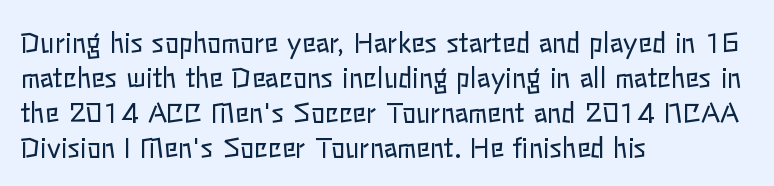
The strip under each line holds only bare page. Short note: letters normally spaced. The axis of the letterforms is exactly vertical. Line spacing here is normal. The rendering anchors every line to the left-hand side.
